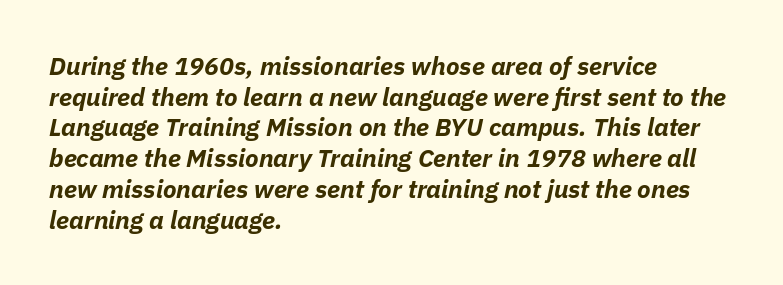
Q: Is the text bold? A: Yes.
Q: Is the text italic (slanted)? A: Yes, it leans right by about 11 degrees.
Q: Is the text underlined? A: No.
Q: How is the paragraph aligned? A: Left-aligned.
Q: Is the spacing between letters normal or unusually wide? A: Normal.
